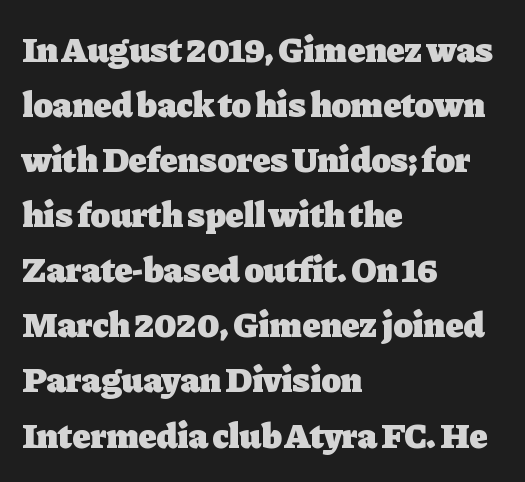
A normal amount of white space separates one row of letters from the next. Heavy-handed strokes throughout: this text is bold. Designer's note — italics off, roman on. The designer went with a serif here, giving each stem small feet. Compared with typical body copy, the letter spacing here is the same.
